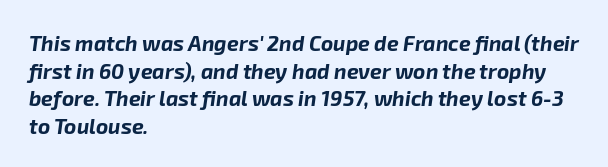
The image shows 21 px bold type, italic (leaning right); set left-aligned, normal line spacing (1.31x), normal letter spacing, not underlined.
